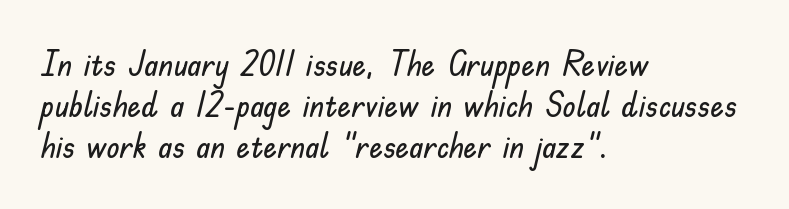
The image shows 34 px sans-serif type; set left-aligned, line spacing 1.21x, normal letter spacing, not underlined; low stroke contrast and a small x-height.
